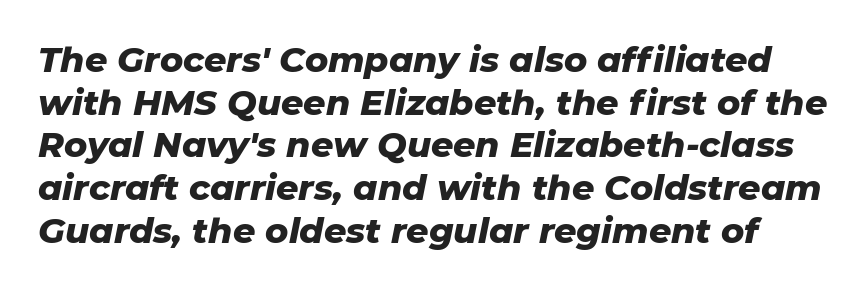
The area under the type is left untouched. The tracking reads as untouched default to a designer's eye. Plenty of ink on the page — the face is bold. Compared with ordinary roman type, these characters are visibly tilted. Here the designer chose a conventional face with non-uniform glyph widths.
